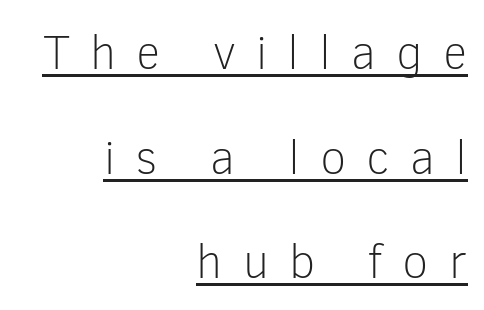
Q: Is the text bold? A: No.
Q: Is the text italic (slanted)? A: No, it is upright.
Q: Is the typeface a serif or a sans-serif typeface? A: Sans-serif.
Q: Is the text underlined? A: Yes.
Q: How is the paragraph aligned? A: Right-aligned.
Q: Is the spacing between letters normal or unusually wide? A: Unusually wide.
Q: Is the spacing between lines tight, normal or loose? A: Loose.
Q: Width (condensed, normal, or wide)? A: Normal.
Q: Stroke contrast? A: Low.
Q: x-height? A: Medium.
Q: Monospaced? A: No.
